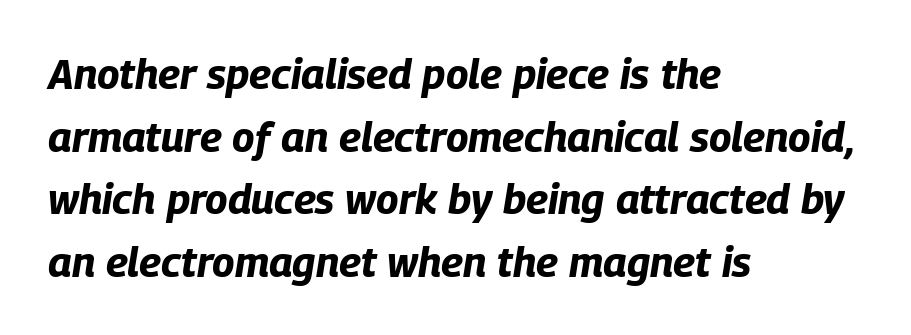
On the weight axis this lands at bold, roughly 700. This block has exactly the height ordinary leading produces. The setting favours the left margin, as ordinary paragraphs usually do. Plain, unruled lines of type.
